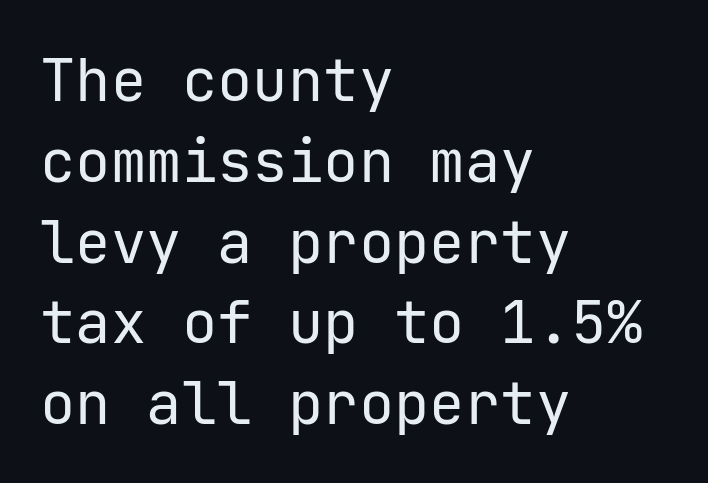
Q: Is the text bold? A: No.
Q: Is the text italic (slanted)? A: No, it is upright.
Q: Is the typeface a serif or a sans-serif typeface? A: Sans-serif.
Q: Is the text underlined? A: No.
Q: How is the paragraph aligned? A: Left-aligned.
Q: Is the spacing between letters normal or unusually wide? A: Normal.
Q: Is the spacing between lines tight, normal or loose? A: Normal.
Q: Width (condensed, normal, or wide)? A: Normal.
Q: Stroke contrast? A: Low.
Q: x-height? A: Medium.
